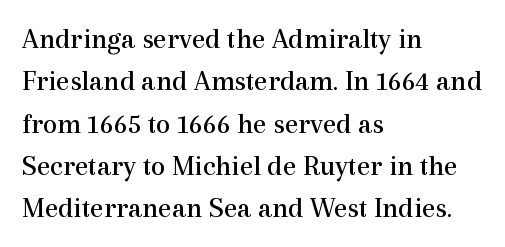
Q: Is the text bold? A: No.
Q: Is the text italic (slanted)? A: No, it is upright.
Q: Is the typeface a serif or a sans-serif typeface? A: Serif.
Q: Is the text underlined? A: No.
Q: How is the paragraph aligned? A: Left-aligned.
Q: Is the spacing between letters normal or unusually wide? A: Normal.
Q: Is the spacing between lines tight, normal or loose? A: Normal.
Q: Width (condensed, normal, or wide)? A: Normal.
Q: x-height? A: Medium.
Q: Monospaced? A: No.
